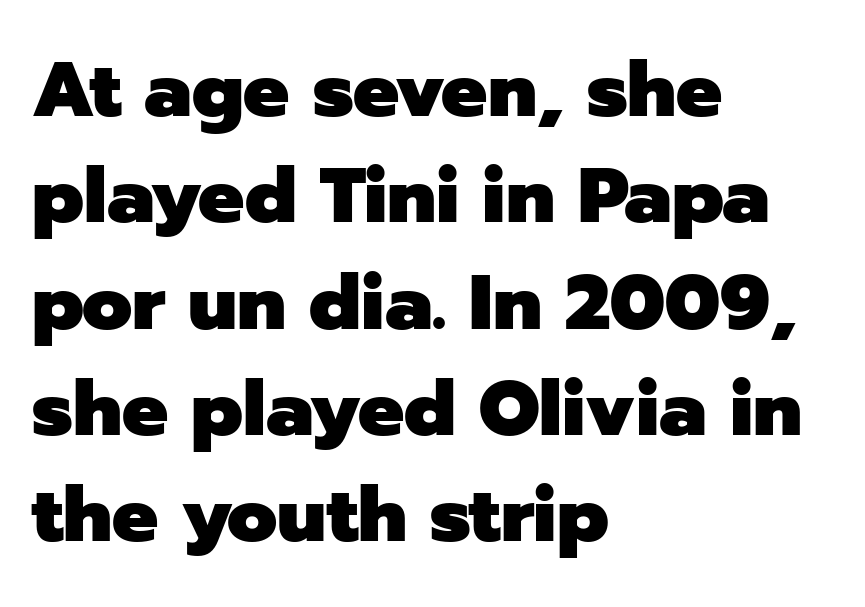
{"serif": "no", "italic": "no", "bold": "yes", "weight": "heavy", "width": "normal", "stroke_contrast": "low", "x_height": "medium", "monospaced": "no", "underline": "no", "align": "left", "line_spacing": "normal", "line_spacing_ratio": 1.38, "letter_spacing": "normal", "letter_spacing_em": 0.0, "glyph_px": 77}
